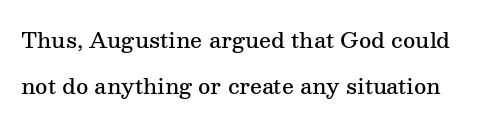
Short note: letters normally spaced. The area under the type is left untouched. How heavy is the stroke? Medium-heavy — a semibold, shy of bold. The letters stand upright; this is a roman face. Leading: increased.
